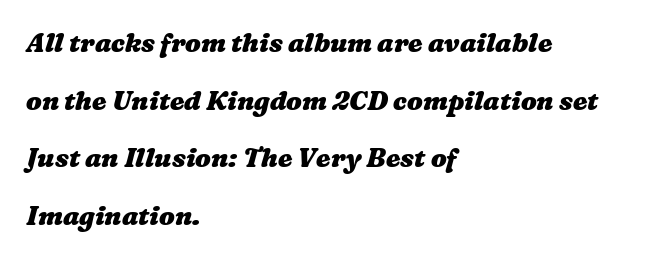
{"bold": "yes", "underline": "no", "align": "left", "line_spacing": "loose", "line_spacing_ratio": 2.22, "letter_spacing": "normal", "letter_spacing_em": 0.0, "glyph_px": 26}
